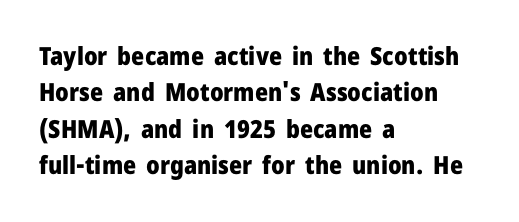
{"italic": "no", "bold": "yes", "underline": "no", "align": "left", "line_spacing": "normal", "line_spacing_ratio": 1.46, "letter_spacing": "normal", "letter_spacing_em": 0.0, "glyph_px": 25}
